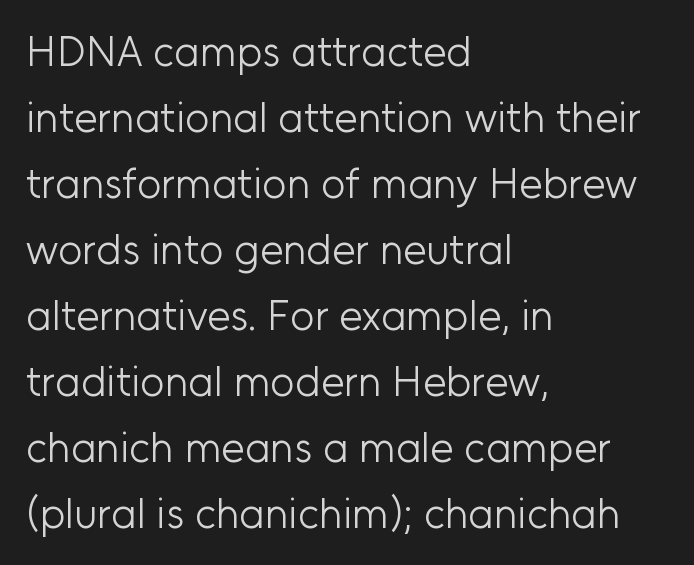
{"serif": "no", "italic": "no", "bold": "no", "weight": "light", "width": "normal", "stroke_contrast": "low", "x_height": "medium", "monospaced": "no", "underline": "no", "align": "left", "line_spacing": "normal", "line_spacing_ratio": 1.57, "letter_spacing": "normal", "letter_spacing_em": 0.0, "glyph_px": 42}
